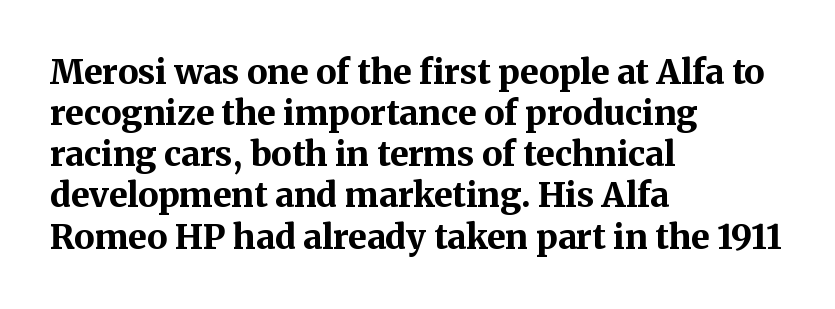
The image shows 34 px bold serif type, upright; set left-aligned, line spacing 1.21x, normal letter spacing, not underlined; medium stroke contrast and a medium x-height.
